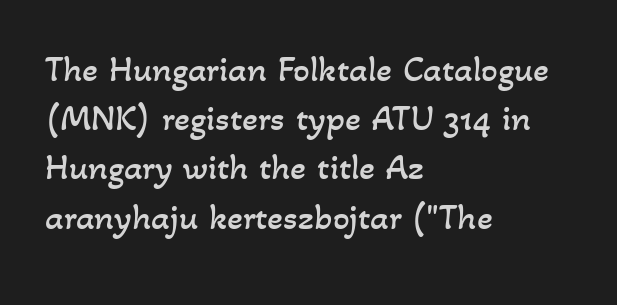
{"bold": "no", "weight": "regular", "width": "normal", "stroke_contrast": "low", "x_height": "small", "monospaced": "no", "underline": "no", "align": "left", "line_spacing": "normal", "line_spacing_ratio": 1.33, "letter_spacing": "normal", "letter_spacing_em": 0.0, "glyph_px": 37}
